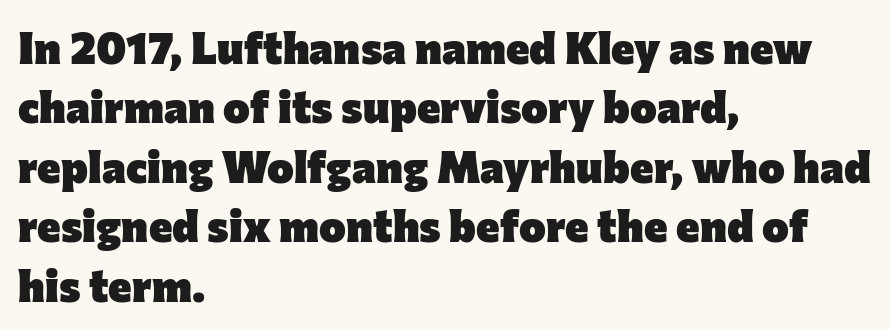
{"serif": "no", "italic": "no", "bold": "yes", "weight": "heavy", "width": "normal", "stroke_contrast": "low", "x_height": "medium", "monospaced": "no", "underline": "no", "align": "left", "line_spacing": "normal", "line_spacing_ratio": 1.32, "letter_spacing": "normal", "letter_spacing_em": 0.0, "glyph_px": 45}
